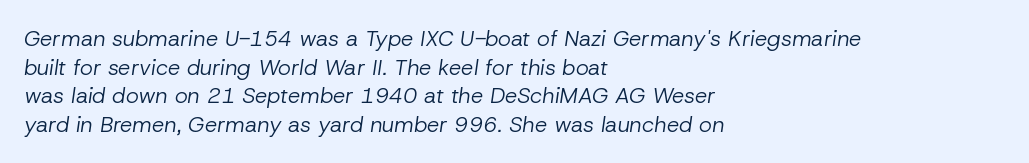
{"italic": "yes", "lean": "right", "slant_degrees": 8, "bold": "no", "underline": "no", "align": "left", "line_spacing": "normal", "line_spacing_ratio": 1.3, "letter_spacing": "normal", "letter_spacing_em": 0.0, "glyph_px": 22}
